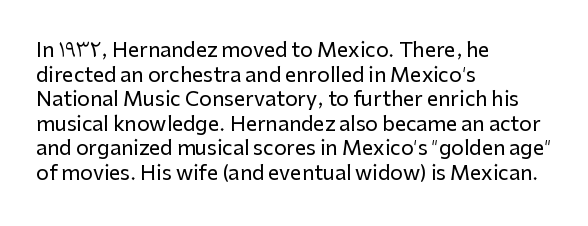
The image shows 20 px text type, upright; set left-aligned, line spacing 1.23x, normal letter spacing, not underlined.
